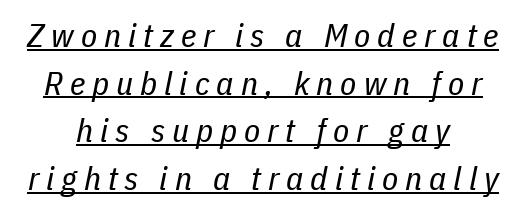
{"italic": "yes", "lean": "right", "slant_degrees": 11, "bold": "no", "weight": "regular", "width": "condensed", "stroke_contrast": "low", "x_height": "medium", "monospaced": "no", "underline": "yes", "align": "center", "line_spacing": "normal", "line_spacing_ratio": 1.44, "letter_spacing": "wide", "letter_spacing_em": 0.21, "glyph_px": 33}
